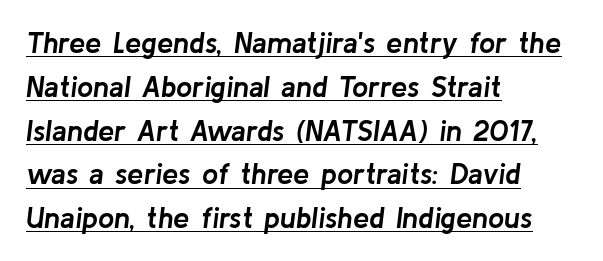
Q: Is the text bold? A: Yes.
Q: Is the text italic (slanted)? A: Yes, it leans right by about 8 degrees.
Q: Is the text underlined? A: Yes.
Q: How is the paragraph aligned? A: Left-aligned.
Q: Is the spacing between letters normal or unusually wide? A: Normal.
Q: Is the spacing between lines tight, normal or loose? A: Normal.
Q: Width (condensed, normal, or wide)? A: Normal.
Q: Stroke contrast? A: Low.
Q: x-height? A: Medium.
Q: Monospaced? A: No.
